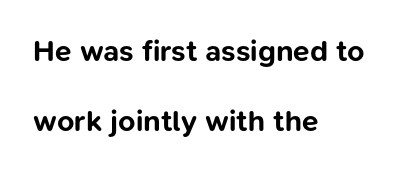
The image shows 30 px bold sans-serif type, upright; set left-aligned, loose line spacing (2.35x), normal letter spacing, not underlined; low stroke contrast and a medium x-height.
